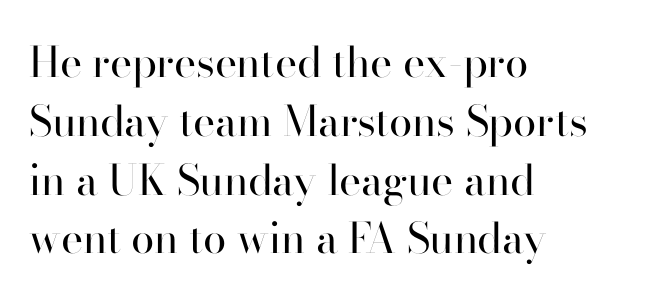
The image shows 42 px regular-weight sans-serif type, upright; set left-aligned, normal line spacing (1.4x), normal letter spacing, not underlined; high stroke contrast and a small x-height.
